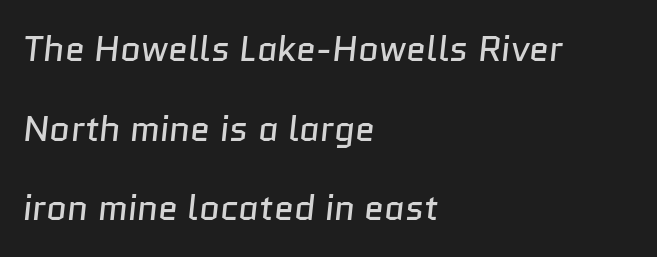
{"serif": "no", "bold": "no", "weight": "regular", "width": "normal", "stroke_contrast": "low", "x_height": "medium", "monospaced": "no", "underline": "no", "align": "left", "line_spacing": "loose", "line_spacing_ratio": 2.21, "letter_spacing": "normal", "letter_spacing_em": 0.0, "glyph_px": 36}
